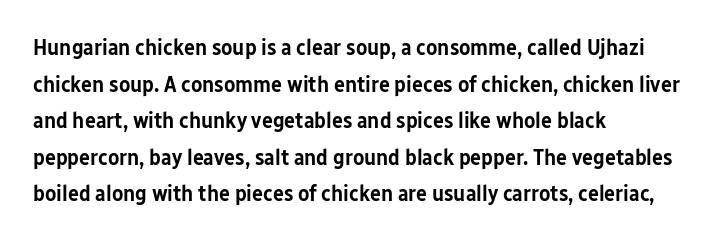
The image shows 23 px text type, upright; set left-aligned, normal line spacing (1.59x), normal letter spacing, not underlined.
